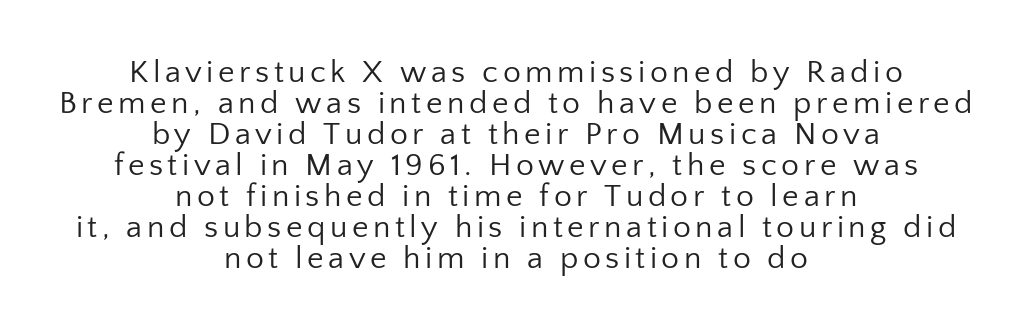
Q: Is the text bold? A: No.
Q: Is the text italic (slanted)? A: No, it is upright.
Q: Is the typeface a serif or a sans-serif typeface? A: Sans-serif.
Q: Is the text underlined? A: No.
Q: How is the paragraph aligned? A: Centered.
Q: Is the spacing between lines tight, normal or loose? A: Tight.
Q: Width (condensed, normal, or wide)? A: Normal.
Q: Stroke contrast? A: Low.
Q: x-height? A: Medium.
Q: Monospaced? A: No.
